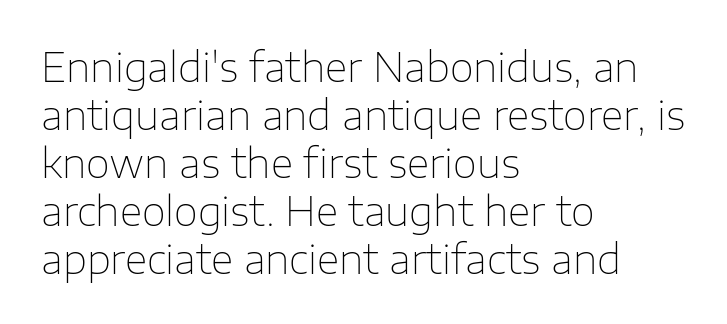
The image shows 39 px thin sans-serif type, upright; set left-aligned, line spacing 1.23x, normal letter spacing, not underlined; low stroke contrast and a medium x-height.
